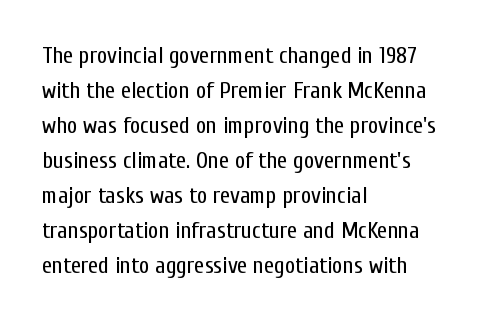
The image shows 23 px text type, upright; set left-aligned, normal line spacing (1.52x), normal letter spacing, not underlined.
